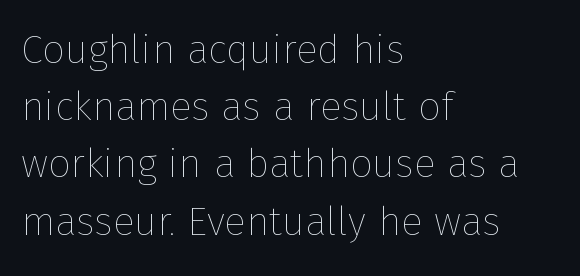
The image shows 40 px thin type, upright; set left-aligned, normal line spacing (1.43x), normal letter spacing, not underlined; low stroke contrast and a medium x-height.
